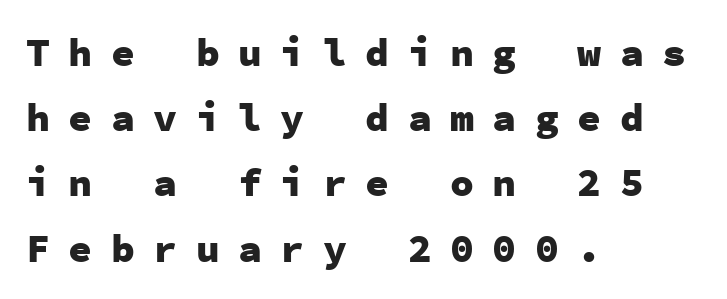
{"serif": "no", "italic": "no", "bold": "yes", "weight": "heavy", "width": "normal", "stroke_contrast": "low", "x_height": "medium", "monospaced": "yes", "underline": "no", "align": "left", "line_spacing": "normal", "line_spacing_ratio": 1.63, "letter_spacing": "wide", "letter_spacing_em": 0.46, "glyph_px": 40}
